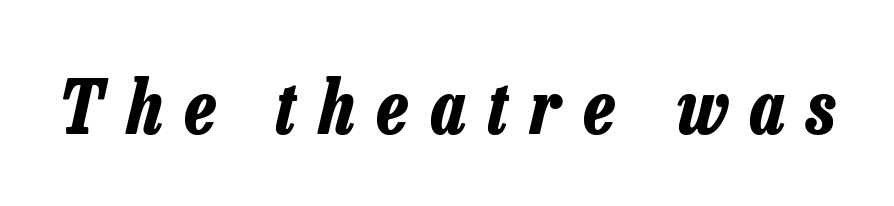
Q: Is the text bold? A: Yes.
Q: Is the text italic (slanted)? A: Yes, it leans right by about 13 degrees.
Q: Is the text underlined? A: No.
Q: Is the spacing between letters normal or unusually wide? A: Unusually wide.
Q: Width (condensed, normal, or wide)? A: Condensed.
Q: Stroke contrast? A: Low.
Q: x-height? A: Medium.
Q: Monospaced? A: No.
